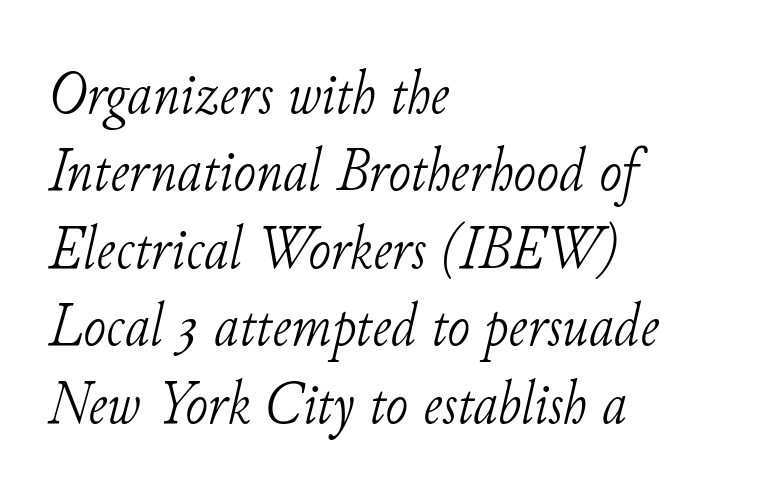
The face used here is seriffed, in the tradition of book romans. The passage shown is typed in a proportional face where columns would drift. Slanted lettering throughout. This rendering uses left alignment, leaving the right contour irregular.
